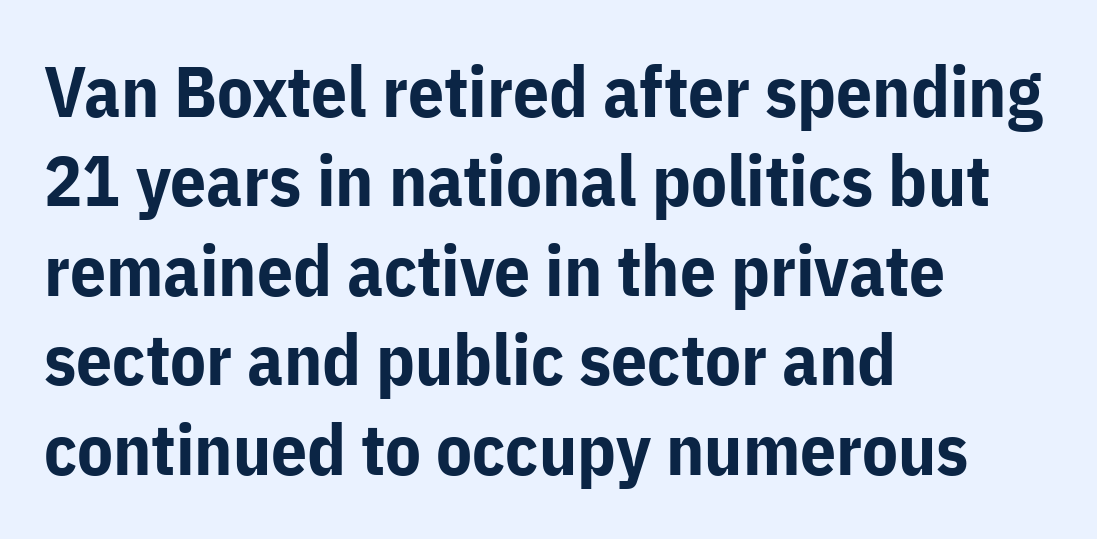
A typesetter would label this face a sans. These lines are rendered in a variable-pitch font. Caption: bold face, heavy strokes. The paragraph has a hard left edge and a soft right edge. The letterforms sit shoulder to shoulder at normal distance. Horizontal bands of white between lines are of average thickness.
